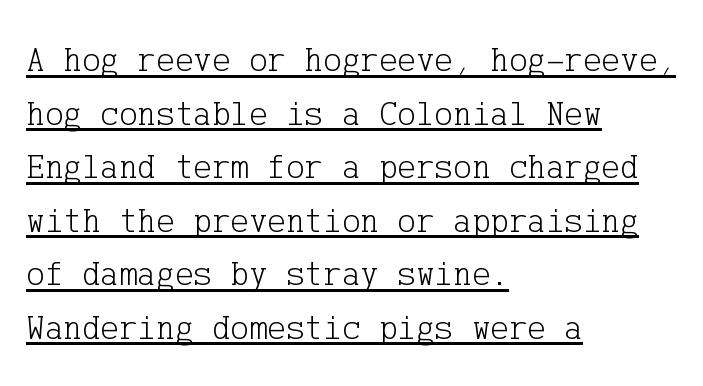
Q: Is the text bold? A: No.
Q: Is the text italic (slanted)? A: No, it is upright.
Q: Is the typeface a serif or a sans-serif typeface? A: Serif.
Q: Is the text underlined? A: Yes.
Q: How is the paragraph aligned? A: Left-aligned.
Q: Is the spacing between letters normal or unusually wide? A: Normal.
Q: Is the spacing between lines tight, normal or loose? A: Normal.
Q: Width (condensed, normal, or wide)? A: Normal.
Q: Stroke contrast? A: Low.
Q: x-height? A: Medium.
